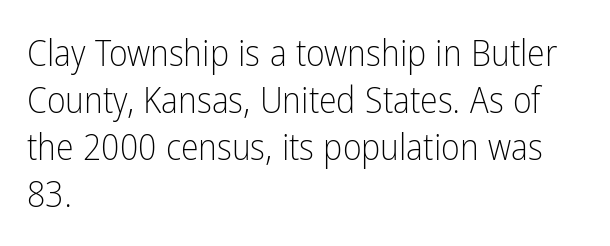
The image shows 36 px light, condensed sans-serif type, upright; set left-aligned, normal line spacing (1.31x), normal letter spacing, not underlined; low stroke contrast and a medium x-height.
